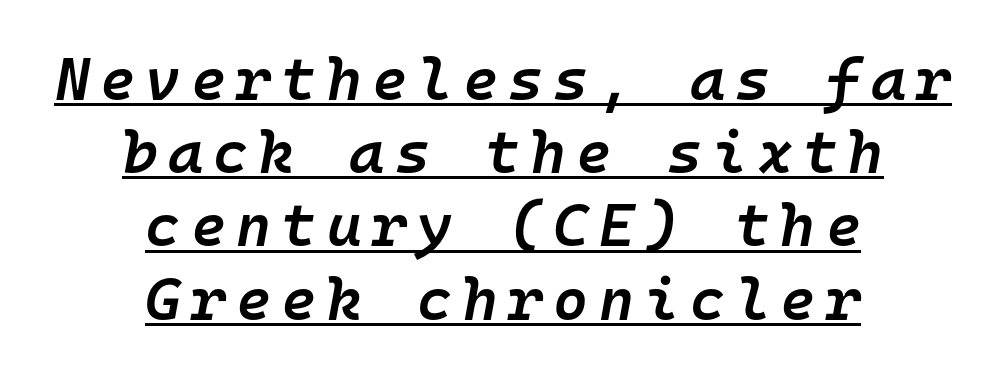
{"italic": "yes", "lean": "right", "slant_degrees": 10, "bold": "semi", "weight": "semibold", "width": "normal", "stroke_contrast": "low", "x_height": "medium", "monospaced": "yes", "underline": "yes", "align": "center", "line_spacing_ratio": 1.22, "glyph_px": 60}
